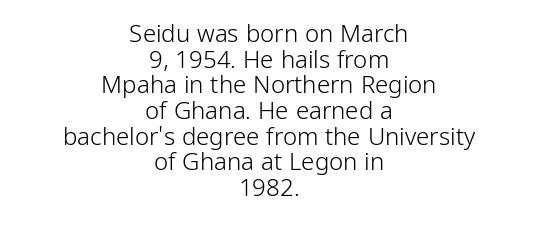
{"italic": "no", "bold": "no", "underline": "no", "align": "center", "line_spacing": "tight", "line_spacing_ratio": 1.07, "letter_spacing": "normal", "letter_spacing_em": 0.0, "glyph_px": 24}
